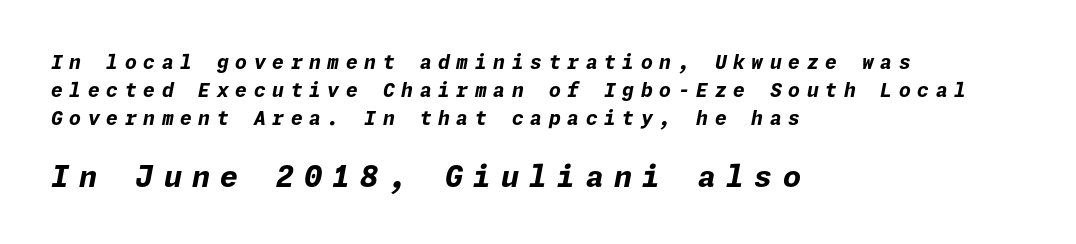
The sample has been set heavy, in full bold. This is oblique type, the kind used for emphasis or titles. A student would notice the bottom passage is typeset larger than what precedes it. Where is the straight margin? On the left.
